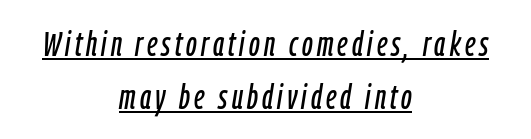
{"italic": "yes", "lean": "right", "slant_degrees": 9, "width": "condensed", "stroke_contrast": "low", "x_height": "medium", "monospaced": "no", "underline": "yes", "align": "center", "line_spacing": "normal", "line_spacing_ratio": 1.51, "glyph_px": 35}
